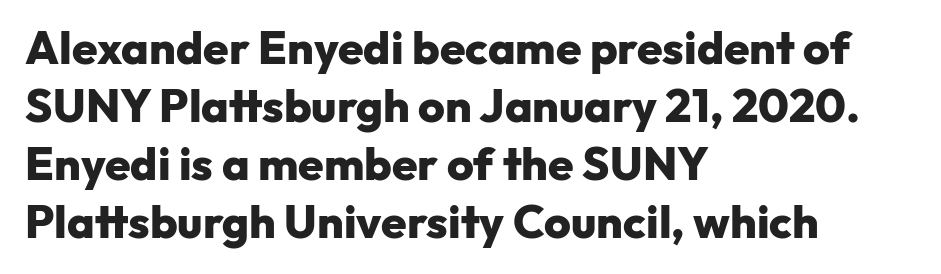
I'd describe the lettering as bold — thick and assertive. Does the copy run flush right? No — it runs flush left. The lines sit at an ordinary, default distance from one another. This is roman type, the default non-slanted kind. Is this a fixed-width face? No — the glyphs have proportional, varying widths. The line texture is even and compact thanks to regular tracking.
